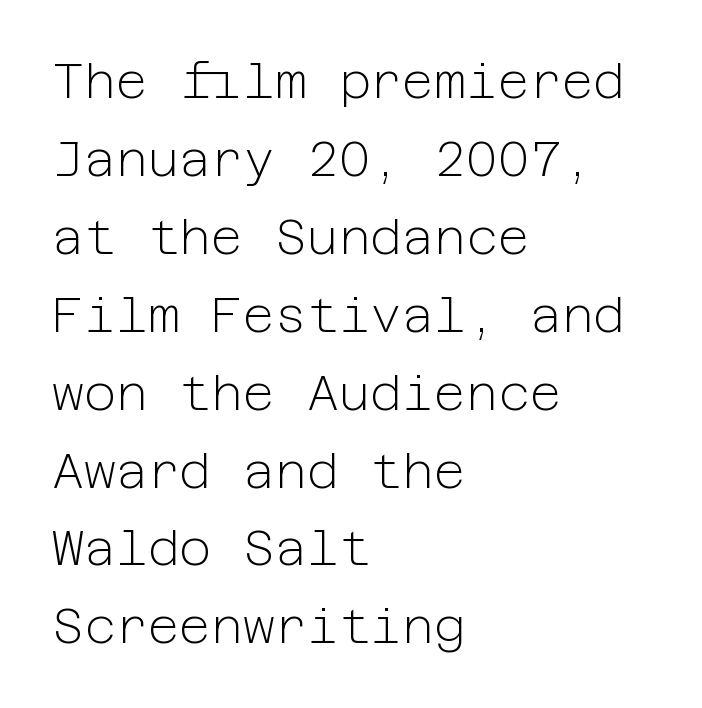
Q: Is the text bold? A: No.
Q: Is the text italic (slanted)? A: No, it is upright.
Q: Is the typeface a serif or a sans-serif typeface? A: Sans-serif.
Q: Is the text underlined? A: No.
Q: How is the paragraph aligned? A: Left-aligned.
Q: Is the spacing between letters normal or unusually wide? A: Normal.
Q: Is the spacing between lines tight, normal or loose? A: Normal.
Q: Width (condensed, normal, or wide)? A: Normal.
Q: Stroke contrast? A: Low.
Q: x-height? A: Medium.
